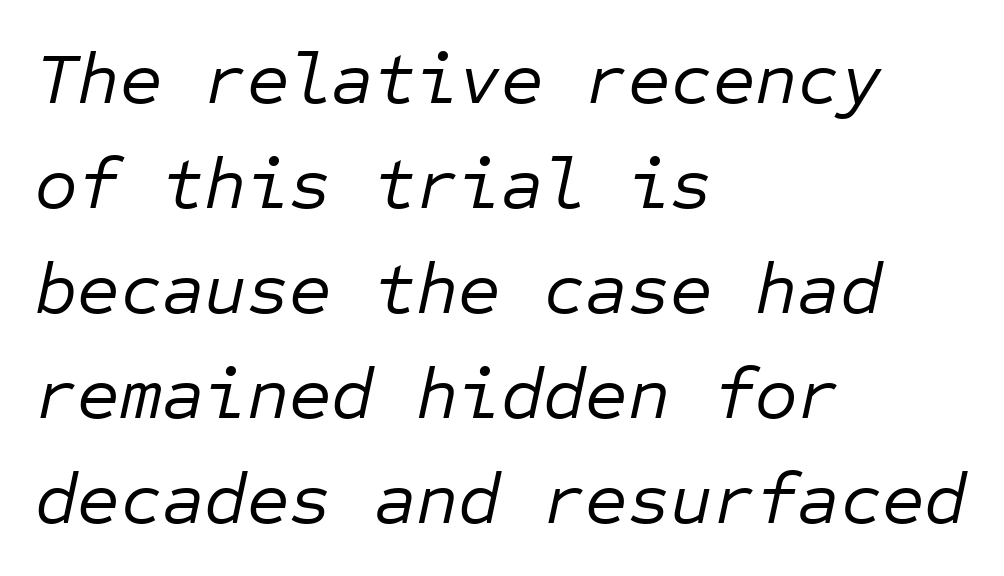
Q: Is the text bold? A: No.
Q: Is the text italic (slanted)? A: Yes, it leans right by about 12 degrees.
Q: Is the text underlined? A: No.
Q: How is the paragraph aligned? A: Left-aligned.
Q: Is the spacing between letters normal or unusually wide? A: Normal.
Q: Is the spacing between lines tight, normal or loose? A: Normal.
Q: Width (condensed, normal, or wide)? A: Normal.
Q: Stroke contrast? A: Low.
Q: x-height? A: Medium.
Q: Monospaced? A: Yes.
